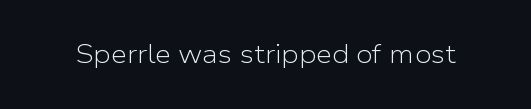
Q: Is the text bold? A: No.
Q: Is the text italic (slanted)? A: No, it is upright.
Q: Is the text underlined? A: No.
Q: Is the spacing between letters normal or unusually wide? A: Normal.
